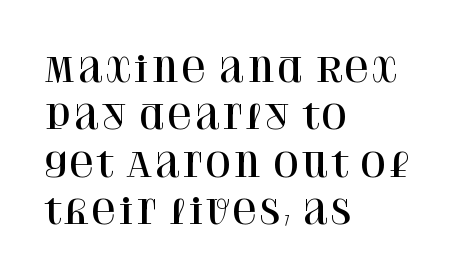
{"serif": "yes", "italic": "no", "width": "normal", "stroke_contrast": "high", "x_height": "large", "monospaced": "no", "underline": "no", "align": "left", "line_spacing": "normal", "line_spacing_ratio": 1.39, "letter_spacing": "normal", "letter_spacing_em": 0.0, "glyph_px": 34}
